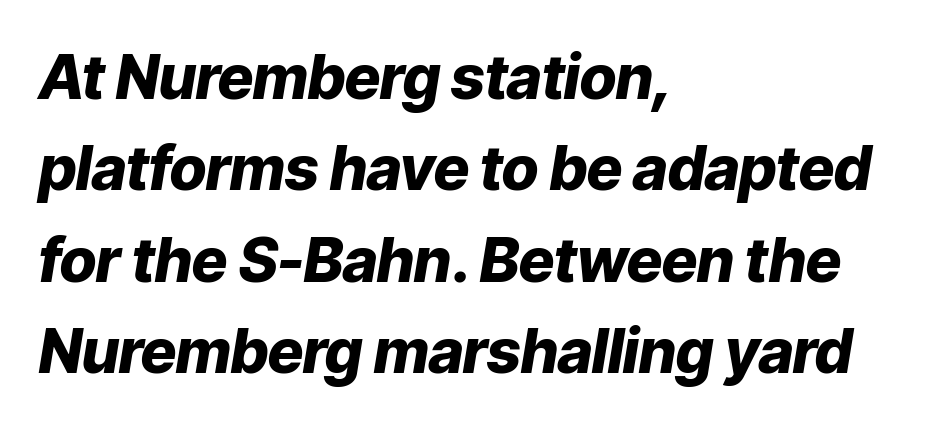
The image shows 61 px heavy type, italic (leaning right); set left-aligned, normal line spacing (1.5x), normal letter spacing, not underlined; low stroke contrast and a medium x-height.
